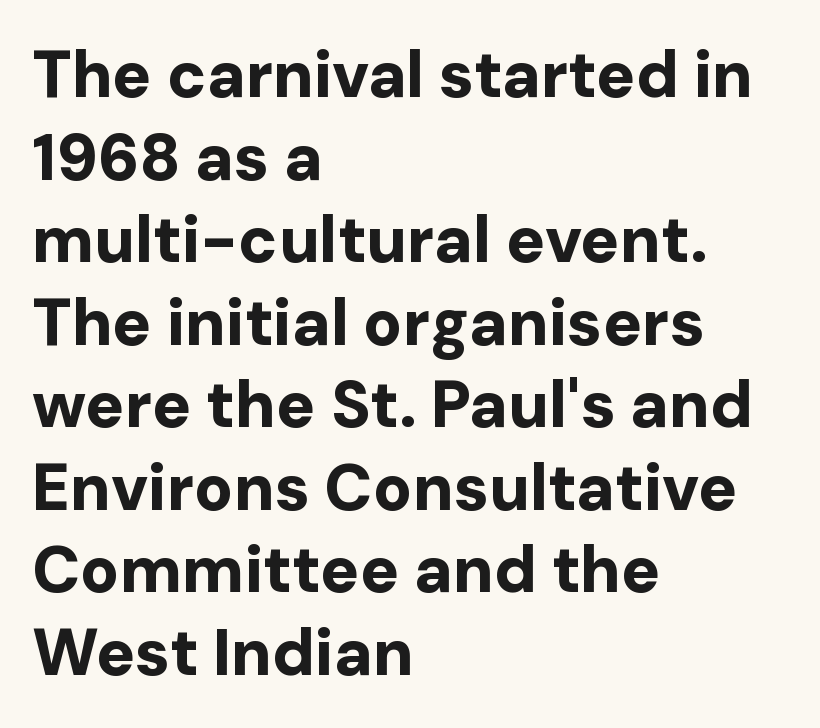
{"serif": "no", "italic": "no", "bold": "yes", "weight": "bold", "width": "normal", "stroke_contrast": "low", "x_height": "medium", "monospaced": "no", "underline": "no", "align": "left", "line_spacing": "normal", "line_spacing_ratio": 1.27, "letter_spacing": "normal", "letter_spacing_em": 0.0, "glyph_px": 65}
